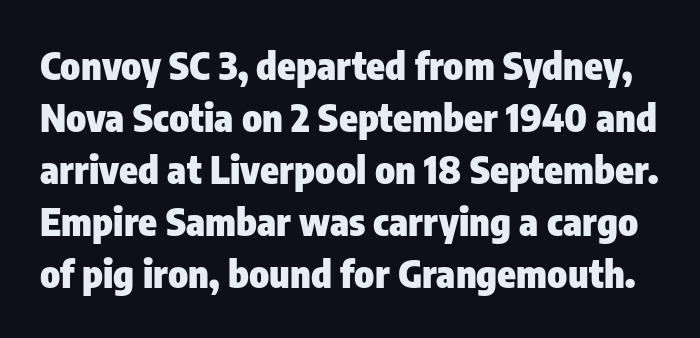
The image shows 38 px heavy, condensed sans-serif type, upright; set normal line spacing (1.37x), normal letter spacing, not underlined; low stroke contrast and a medium x-height.
